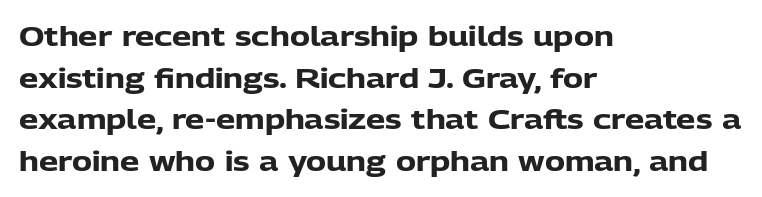
The image shows 27 px bold type, upright; set left-aligned, normal line spacing (1.54x), normal letter spacing, not underlined.
